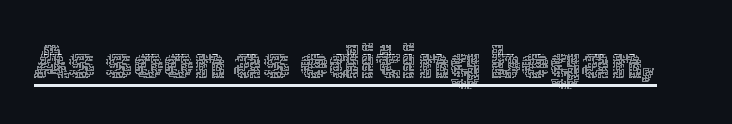
{"italic": "no", "bold": "no", "weight": "thin", "width": "normal", "x_height": "medium", "monospaced": "no", "underline": "yes", "letter_spacing": "normal", "letter_spacing_em": 0.0, "glyph_px": 47}
